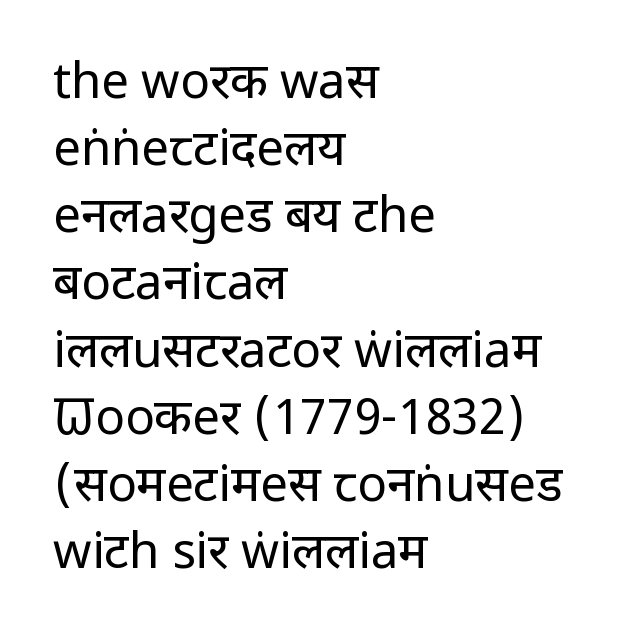
The image shows 49 px regular-weight, condensed sans-serif type, upright; set left-aligned, normal line spacing (1.37x), normal letter spacing, not underlined; low stroke contrast and a large x-height.
